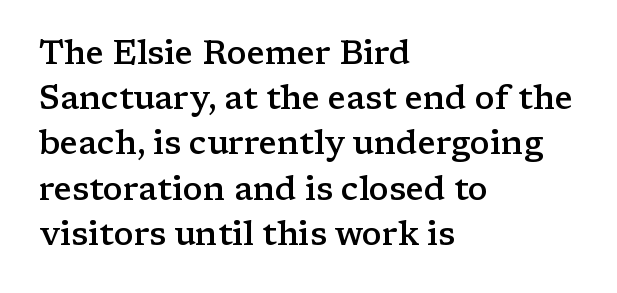
{"serif": "yes", "italic": "no", "bold": "semi", "weight": "semibold", "width": "wide", "stroke_contrast": "low", "x_height": "medium", "monospaced": "no", "underline": "no", "align": "left", "line_spacing": "normal", "line_spacing_ratio": 1.37, "letter_spacing": "normal", "letter_spacing_em": 0.0, "glyph_px": 33}
